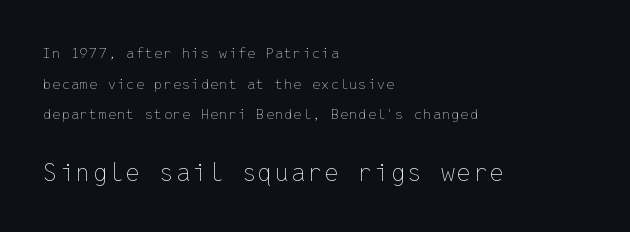
The image shows 25 px text type, upright; set left-aligned, loose line spacing (2.18x), not underlined; the second (bottom) block is 1.79x larger.
